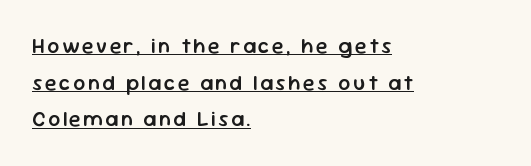
{"italic": "no", "bold": "semi", "underline": "yes", "align": "left", "line_spacing_ratio": 1.75, "glyph_px": 21}
